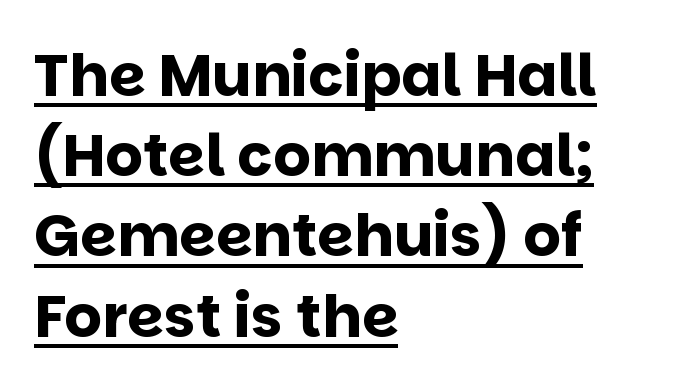
Q: Is the text bold? A: Yes.
Q: Is the text italic (slanted)? A: No, it is upright.
Q: Is the typeface a serif or a sans-serif typeface? A: Sans-serif.
Q: Is the text underlined? A: Yes.
Q: How is the paragraph aligned? A: Left-aligned.
Q: Is the spacing between letters normal or unusually wide? A: Normal.
Q: Is the spacing between lines tight, normal or loose? A: Normal.
Q: Width (condensed, normal, or wide)? A: Normal.
Q: Stroke contrast? A: Low.
Q: x-height? A: Large.
Q: Monospaced? A: No.
